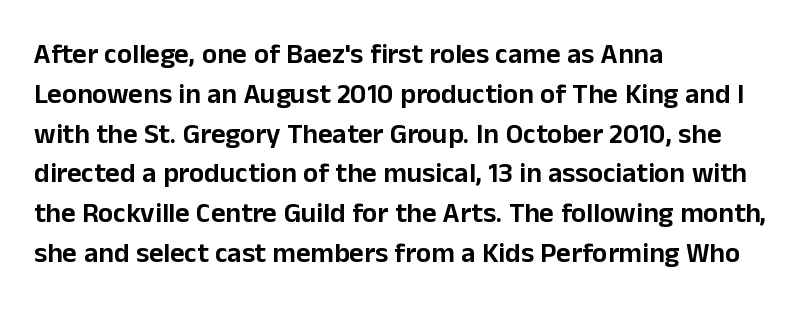
Q: Is the text italic (slanted)? A: No, it is upright.
Q: Is the typeface a serif or a sans-serif typeface? A: Sans-serif.
Q: Is the text underlined? A: No.
Q: How is the paragraph aligned? A: Left-aligned.
Q: Is the spacing between letters normal or unusually wide? A: Normal.
Q: Is the spacing between lines tight, normal or loose? A: Normal.
Q: Width (condensed, normal, or wide)? A: Normal.
Q: Stroke contrast? A: Low.
Q: x-height? A: Medium.
Q: Monospaced? A: No.
